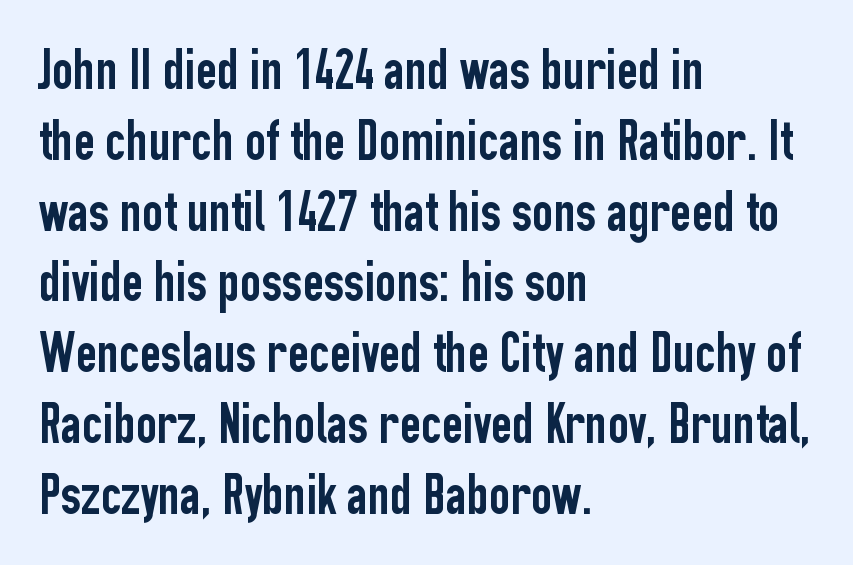
Q: Is the text italic (slanted)? A: No, it is upright.
Q: Is the typeface a serif or a sans-serif typeface? A: Sans-serif.
Q: Is the text underlined? A: No.
Q: How is the paragraph aligned? A: Left-aligned.
Q: Is the spacing between letters normal or unusually wide? A: Normal.
Q: Width (condensed, normal, or wide)? A: Condensed.
Q: Stroke contrast? A: Low.
Q: x-height? A: Medium.
Q: Monospaced? A: No.
